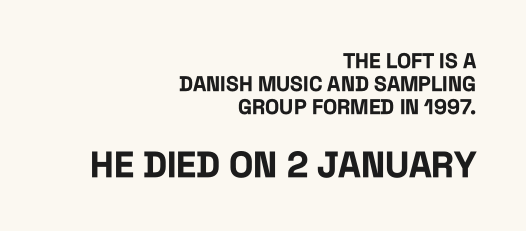
Font category for this specimen: sans-serif. These lines huddle together more closely than default settings would place them. Words float on clear page, feet unadorned. Posture: upright roman. These words are printed bold, with thick strokes throughout. The second block has been scaled up relative to the first.
